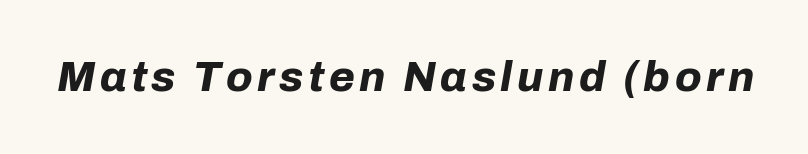
Letters rest on an invisible, unmarked baseline. The rendering uses natural spacing where letterforms have individual widths. Designer's note — italics engaged. Heft: maximum for text — a bold.
